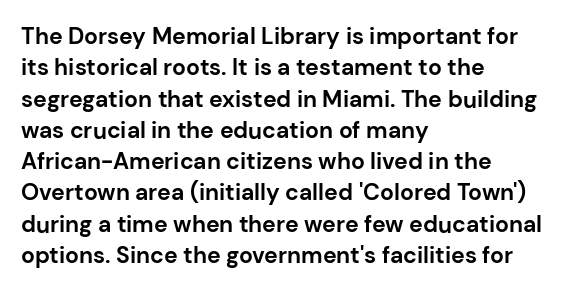
If you drew a line through each stem, it would be perfectly vertical. The face used here has the dense, thick strokes of a bold. All the whitespace from short lines collects on the right. Observe the ordinary spacing: letters are neighbours, not strangers. Rule under the text: the space is simply empty.
